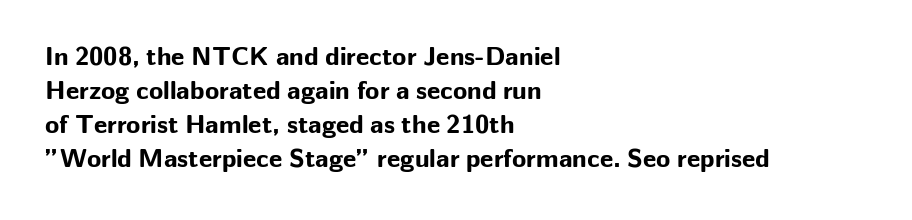
The image shows 26 px bold type, upright; set left-aligned, normal line spacing (1.31x), normal letter spacing, not underlined.
